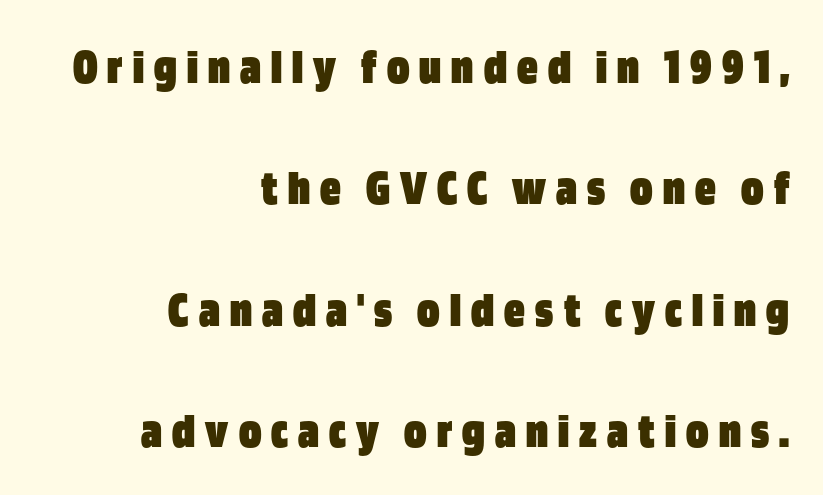
These lines are rendered in a variable-pitch font. To sum up the face: it is a sans, with no serifs. The space between consecutive lines is lavish. Between one letter and the next there's a generous, obvious gap. Stroke thickness is high; the sample reads as a true bold.
